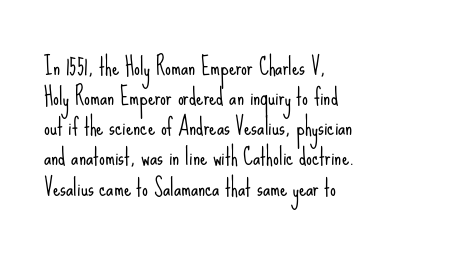
{"italic": "no", "bold": "no", "underline": "no", "align": "left", "line_spacing": "normal", "line_spacing_ratio": 1.31, "letter_spacing": "normal", "letter_spacing_em": 0.0, "glyph_px": 23}
